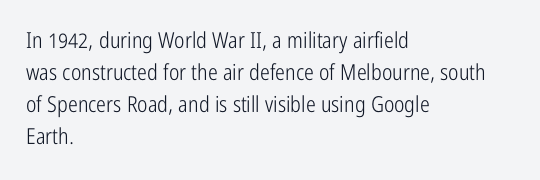
Q: Is the text bold? A: No.
Q: Is the text italic (slanted)? A: No, it is upright.
Q: Is the text underlined? A: No.
Q: How is the paragraph aligned? A: Left-aligned.
Q: Is the spacing between letters normal or unusually wide? A: Normal.
Q: Is the spacing between lines tight, normal or loose? A: Normal.
